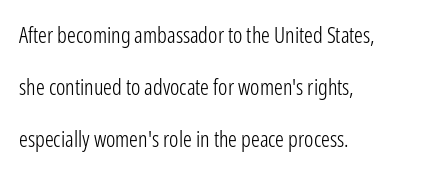
{"italic": "no", "bold": "no", "underline": "no", "align": "left", "line_spacing": "loose", "line_spacing_ratio": 2.37, "letter_spacing": "normal", "letter_spacing_em": 0.0, "glyph_px": 22}
